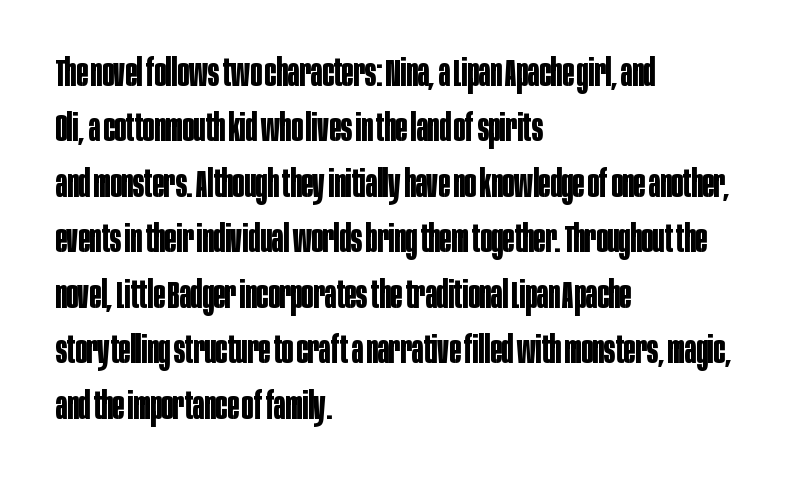
Its strokes are broad and dark, the hallmark of bold type. A typesetter would call this zero additional tracking. Leading: standard. The rendering uses natural spacing where letterforms have individual widths. No word sits above an underline.
